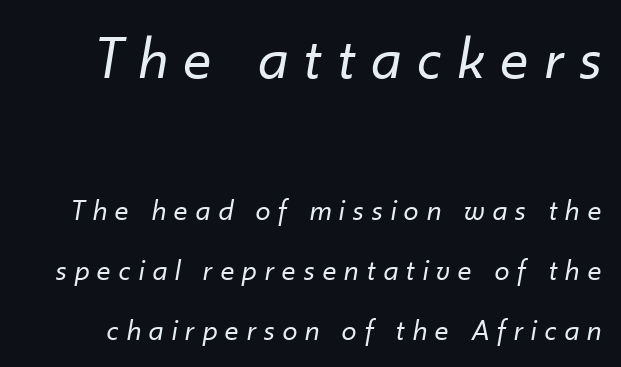
{"italic": "yes", "lean": "right", "slant_degrees": 10, "bold": "no", "weight": "regular", "width": "normal", "stroke_contrast": "low", "x_height": "small", "monospaced": "no", "underline": "no", "line_spacing": "loose", "line_spacing_ratio": 2.0, "letter_spacing": "wide", "letter_spacing_em": 0.28, "larger_block": "first", "size_ratio": 2.03, "glyph_px": 61}
